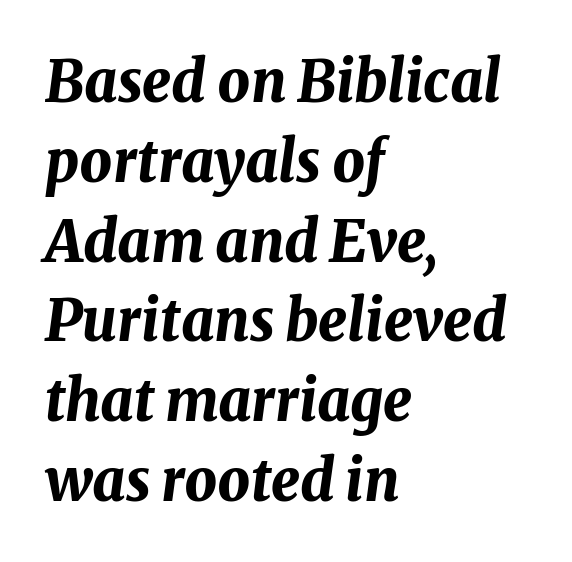
Q: Is the text bold? A: Yes.
Q: Is the text italic (slanted)? A: Yes, it leans right by about 8 degrees.
Q: Is the text underlined? A: No.
Q: How is the paragraph aligned? A: Left-aligned.
Q: Is the spacing between letters normal or unusually wide? A: Normal.
Q: Is the spacing between lines tight, normal or loose? A: Normal.
Q: Width (condensed, normal, or wide)? A: Normal.
Q: Stroke contrast? A: Medium.
Q: x-height? A: Medium.
Q: Monospaced? A: No.
